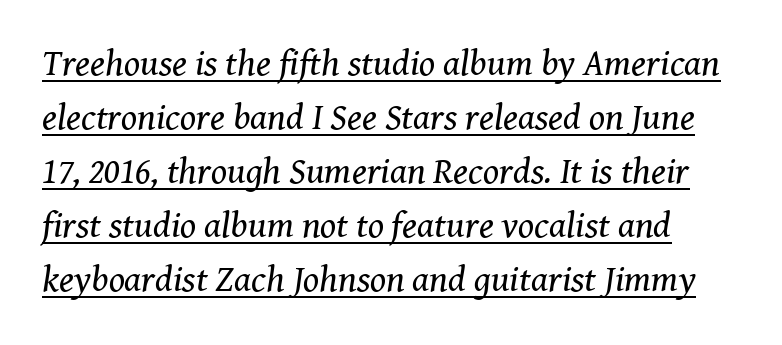
The letters advance in unequal steps, a hallmark of proportional type. This sample uses plain, unmodified letter spacing. Stroke mass is kept to a normal reading level or below. Notice how a bar underscores the lettering throughout.
